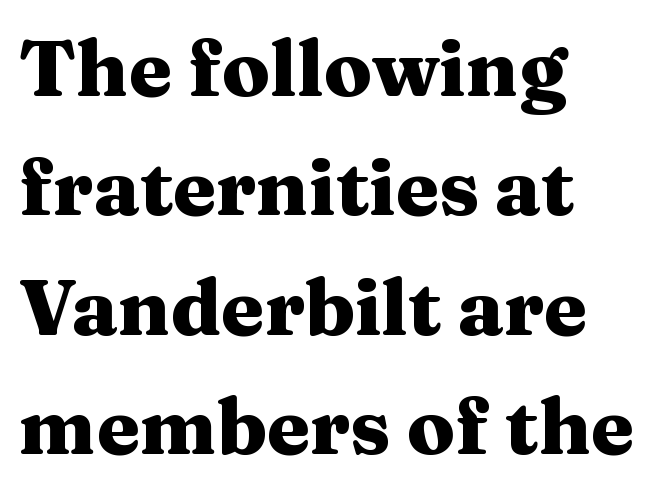
Typographic density is high because the face is bold. This rendering features lettering with no underline. Standard letterfit; no display-style spreading of the glyphs. Look at the bottom of the vertical strokes: they flare into serifs here.
